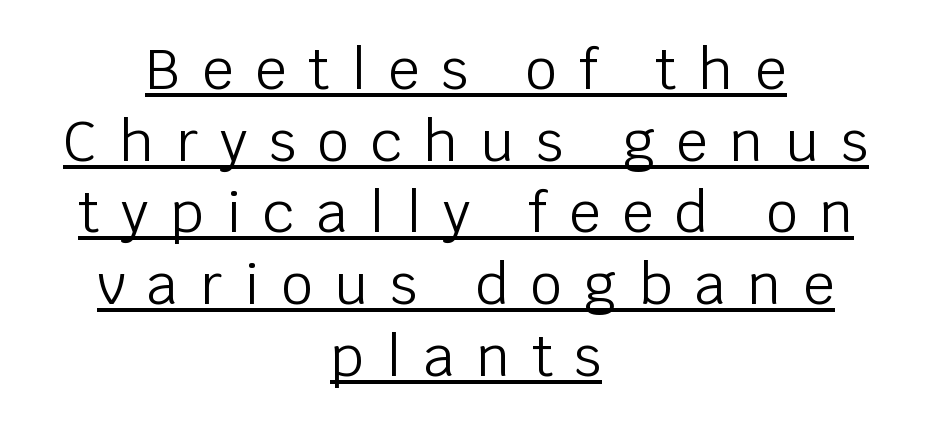
{"serif": "no", "italic": "no", "bold": "no", "weight": "light", "width": "normal", "stroke_contrast": "low", "x_height": "large", "monospaced": "no", "underline": "yes", "align": "center", "line_spacing": "normal", "line_spacing_ratio": 1.28, "letter_spacing": "wide", "letter_spacing_em": 0.39, "glyph_px": 56}
